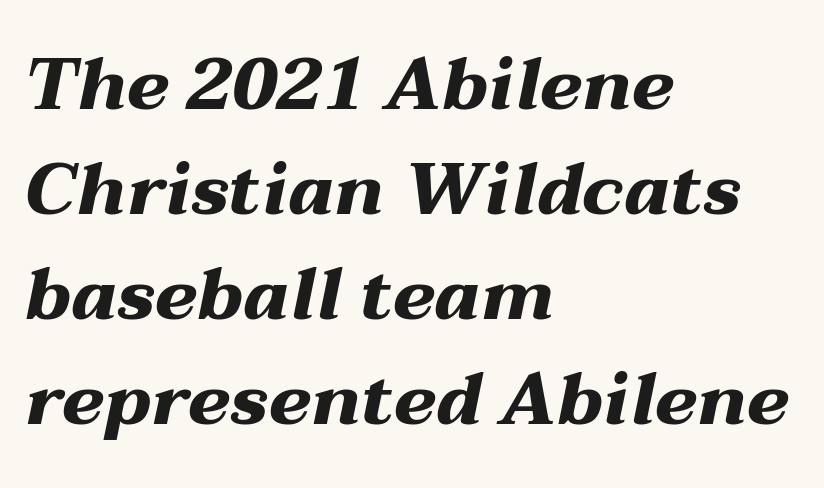
The foot of each line stays bare and open. Is this a fixed-width face? No — the glyphs have proportional, varying widths. These lines carry a lot of weight — the face is fully bold. If you drew a line through each stem, it would be angled. The lines are quadded left.
